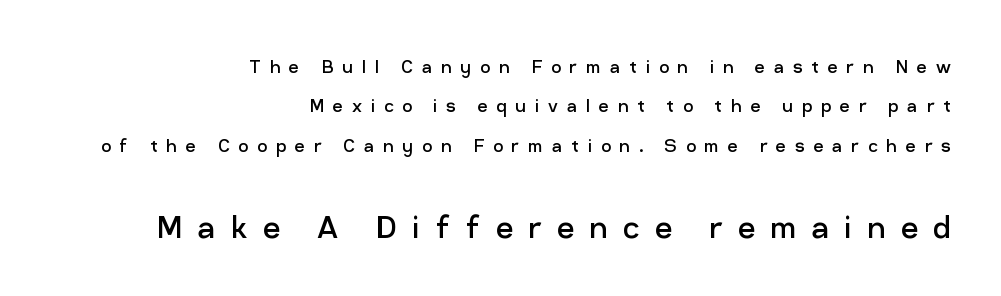
Q: Is the text bold? A: No.
Q: Is the text italic (slanted)? A: No, it is upright.
Q: Is the typeface a serif or a sans-serif typeface? A: Sans-serif.
Q: Is the text underlined? A: No.
Q: How is the paragraph aligned? A: Right-aligned.
Q: Is the spacing between letters normal or unusually wide? A: Unusually wide.
Q: Which block of text is set in a larger size, the first (top) or the second (bottom)? A: The second (bottom) one.
Q: Width (condensed, normal, or wide)? A: Normal.
Q: Stroke contrast? A: Low.
Q: x-height? A: Medium.
Q: Monospaced? A: No.
